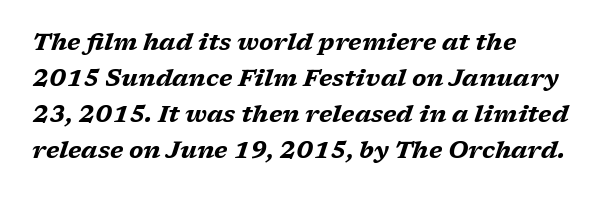
Short note: letters normally spaced. The space directly below the letters is spotless. Emphasis by weight is at full strength: bold. Designer's note — italics engaged.
